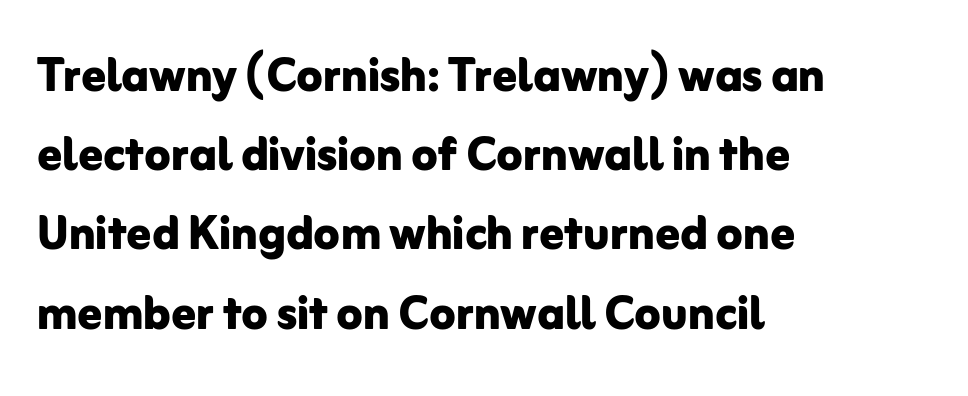
Q: Is the text bold? A: Yes.
Q: Is the text italic (slanted)? A: No, it is upright.
Q: Is the typeface a serif or a sans-serif typeface? A: Sans-serif.
Q: Is the text underlined? A: No.
Q: How is the paragraph aligned? A: Left-aligned.
Q: Is the spacing between letters normal or unusually wide? A: Normal.
Q: Is the spacing between lines tight, normal or loose? A: Normal.
Q: Width (condensed, normal, or wide)? A: Normal.
Q: Stroke contrast? A: Low.
Q: x-height? A: Medium.
Q: Monospaced? A: No.
